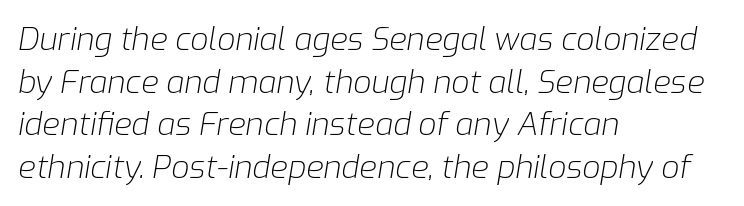
Q: Is the text bold? A: No.
Q: Is the text italic (slanted)? A: Yes, it leans right by about 9 degrees.
Q: Is the text underlined? A: No.
Q: How is the paragraph aligned? A: Left-aligned.
Q: Is the spacing between letters normal or unusually wide? A: Normal.
Q: Is the spacing between lines tight, normal or loose? A: Normal.
Q: Width (condensed, normal, or wide)? A: Normal.
Q: Stroke contrast? A: Low.
Q: x-height? A: Medium.
Q: Monospaced? A: No.
